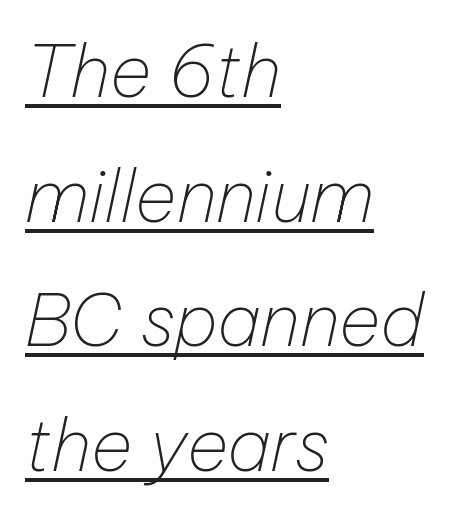
Q: Is the text bold? A: No.
Q: Is the text italic (slanted)? A: Yes, it leans right by about 12 degrees.
Q: Is the text underlined? A: Yes.
Q: How is the paragraph aligned? A: Left-aligned.
Q: Is the spacing between letters normal or unusually wide? A: Normal.
Q: Width (condensed, normal, or wide)? A: Normal.
Q: Stroke contrast? A: Low.
Q: x-height? A: Medium.
Q: Monospaced? A: No.
